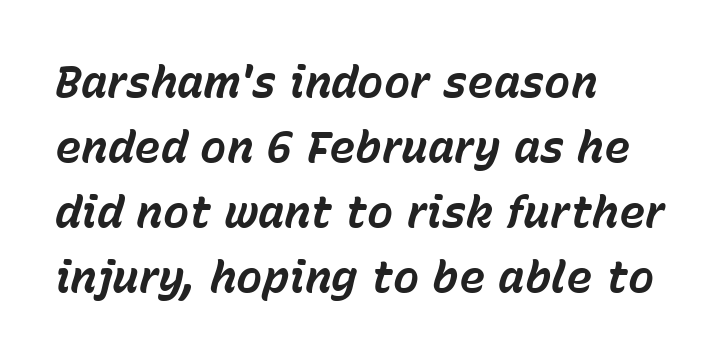
Rendered with sloped, italic letterforms. The rendering uses natural spacing where letterforms have individual widths. Reading down the block, your eye returns to a fixed left position each line. The passage shown stacks its lines at a standard gap.
